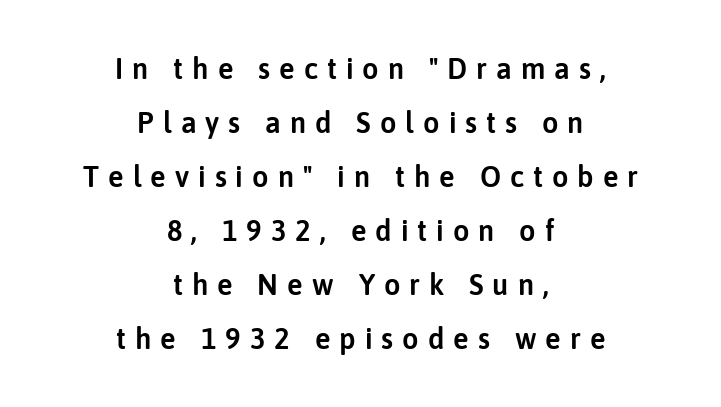
Display-style spreading of the glyphs; the letterfit is very open. No word sits above an underline. Nothing sits at the stroke ends, so this counts as sans-serif. The face used here is proportionally spaced, like ordinary book or web type.
